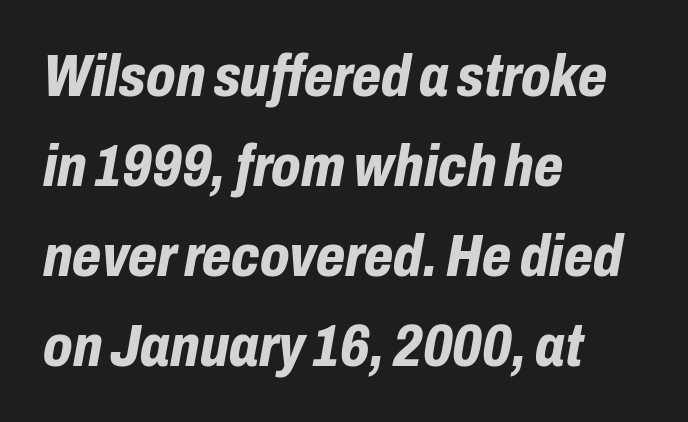
The image shows 60 px bold, condensed type, italic (leaning right); set left-aligned, normal line spacing (1.5x), normal letter spacing, not underlined; low stroke contrast and a medium x-height.
